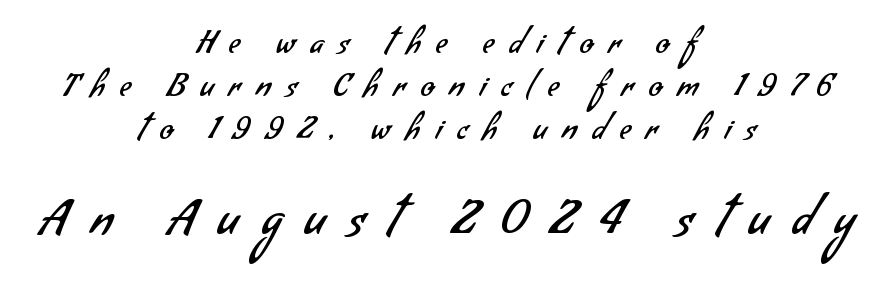
{"serif": "no", "bold": "no", "weight": "regular", "width": "normal", "stroke_contrast": "low", "x_height": "small", "monospaced": "no", "underline": "no", "align": "center", "line_spacing": "normal", "line_spacing_ratio": 1.39, "letter_spacing": "wide", "letter_spacing_em": 0.49, "larger_block": "second", "size_ratio": 1.52, "glyph_px": 47}
